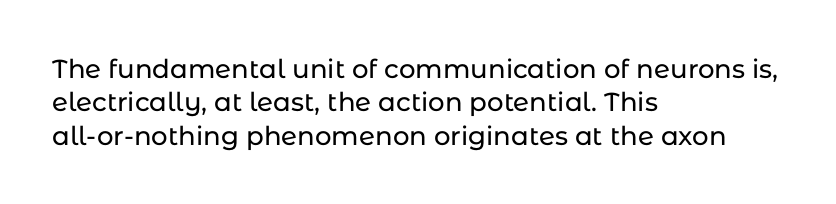
Beneath every word, the page is bare. Evenly set lines give the paragraph a standard silhouette. The compositor pushed each line to the left boundary. Spacing between characters is what you'd get straight out of the box. When letters stand straight like this, we call the style roman or upright.
